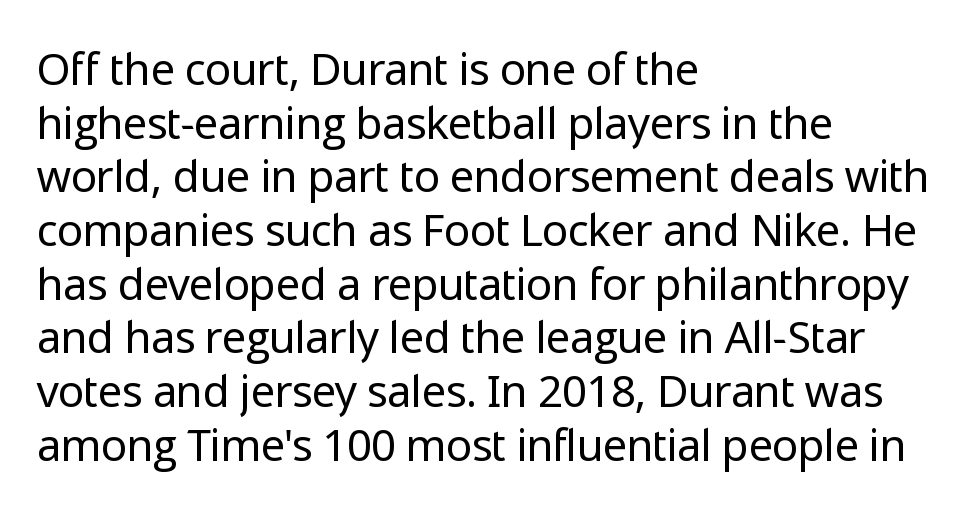
{"serif": "no", "italic": "no", "bold": "no", "weight": "regular", "width": "normal", "stroke_contrast": "low", "x_height": "medium", "monospaced": "no", "underline": "no", "align": "left", "line_spacing_ratio": 1.22, "letter_spacing": "normal", "letter_spacing_em": 0.0, "glyph_px": 44}
